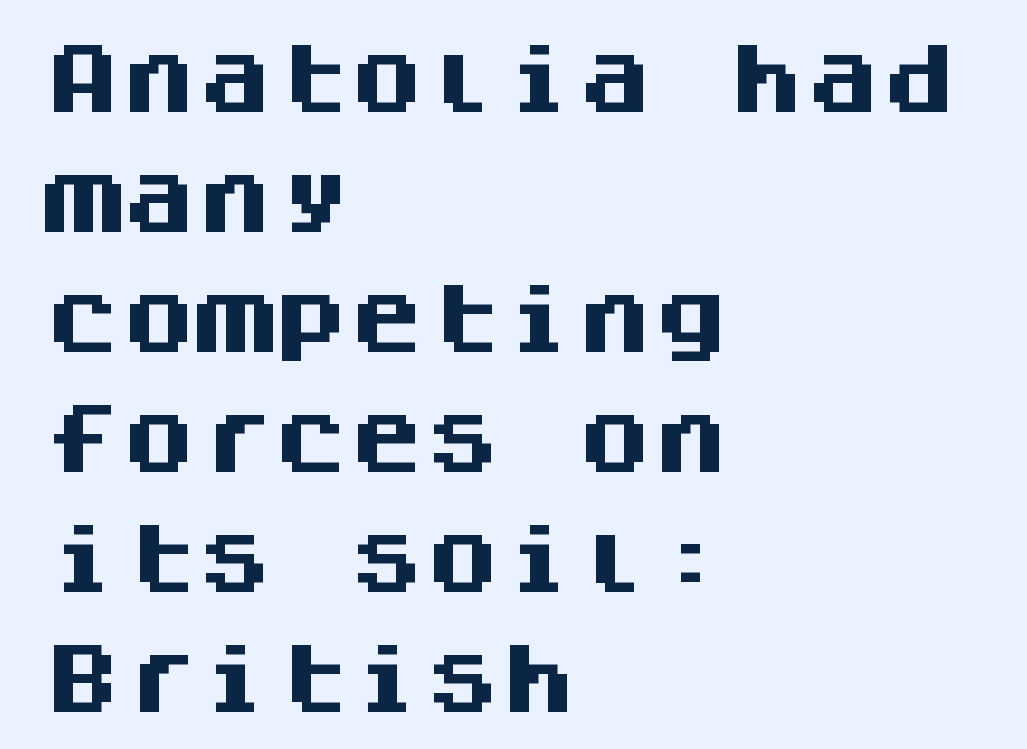
Q: Is the text bold? A: Yes.
Q: Is the text italic (slanted)? A: No, it is upright.
Q: Is the typeface a serif or a sans-serif typeface? A: Sans-serif.
Q: Is the text underlined? A: No.
Q: How is the paragraph aligned? A: Left-aligned.
Q: Is the spacing between letters normal or unusually wide? A: Normal.
Q: Is the spacing between lines tight, normal or loose? A: Normal.
Q: Width (condensed, normal, or wide)? A: Normal.
Q: Stroke contrast? A: Medium.
Q: x-height? A: Large.
Q: Monospaced? A: Yes.
